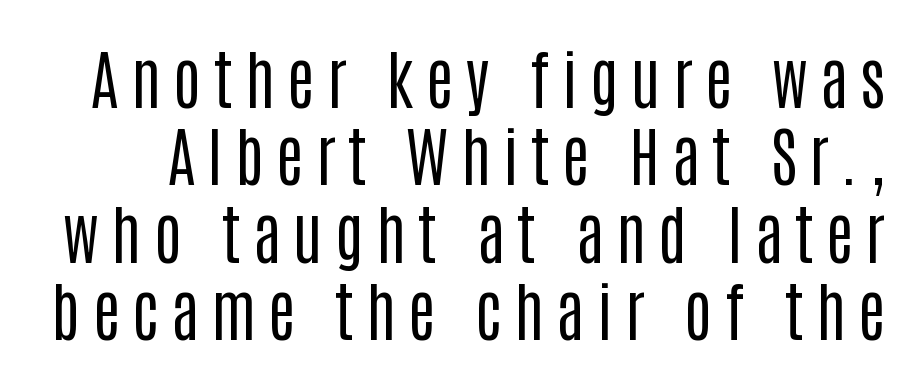
{"serif": "no", "italic": "no", "bold": "no", "weight": "regular", "width": "condensed", "stroke_contrast": "low", "x_height": "large", "monospaced": "no", "underline": "no", "line_spacing_ratio": 1.19, "glyph_px": 65}
